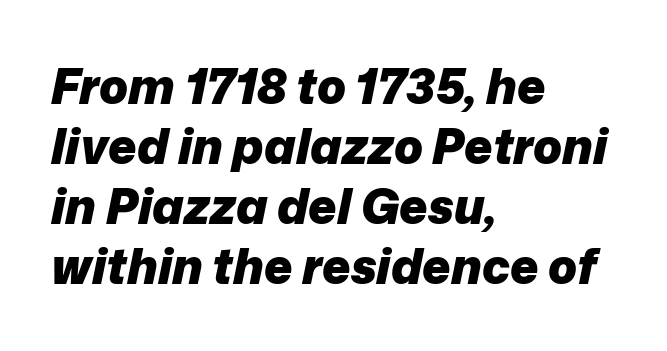
Q: Is the text bold? A: Yes.
Q: Is the text italic (slanted)? A: Yes, it leans right by about 12 degrees.
Q: Is the text underlined? A: No.
Q: How is the paragraph aligned? A: Left-aligned.
Q: Is the spacing between letters normal or unusually wide? A: Normal.
Q: Is the spacing between lines tight, normal or loose? A: Normal.
Q: Width (condensed, normal, or wide)? A: Normal.
Q: Stroke contrast? A: Low.
Q: x-height? A: Medium.
Q: Monospaced? A: No.
